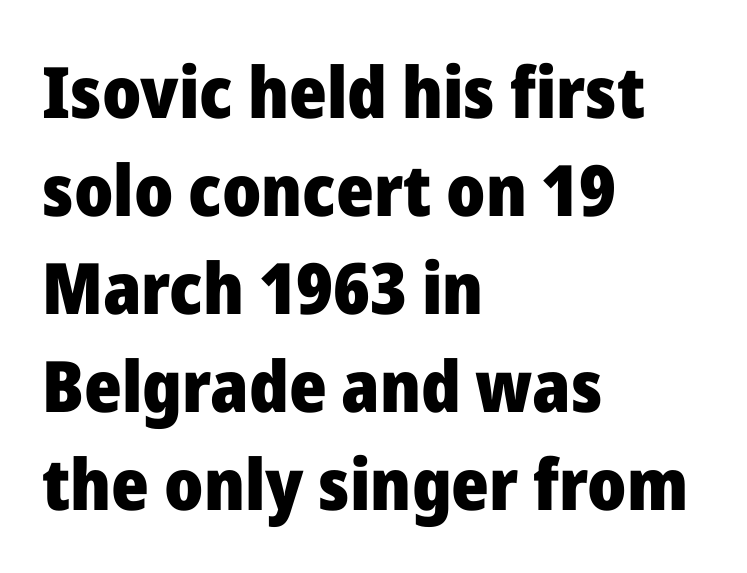
Q: Is the text bold? A: Yes.
Q: Is the text italic (slanted)? A: No, it is upright.
Q: Is the typeface a serif or a sans-serif typeface? A: Sans-serif.
Q: Is the text underlined? A: No.
Q: How is the paragraph aligned? A: Left-aligned.
Q: Is the spacing between letters normal or unusually wide? A: Normal.
Q: Is the spacing between lines tight, normal or loose? A: Normal.
Q: Width (condensed, normal, or wide)? A: Normal.
Q: Stroke contrast? A: Low.
Q: x-height? A: Medium.
Q: Monospaced? A: No.
